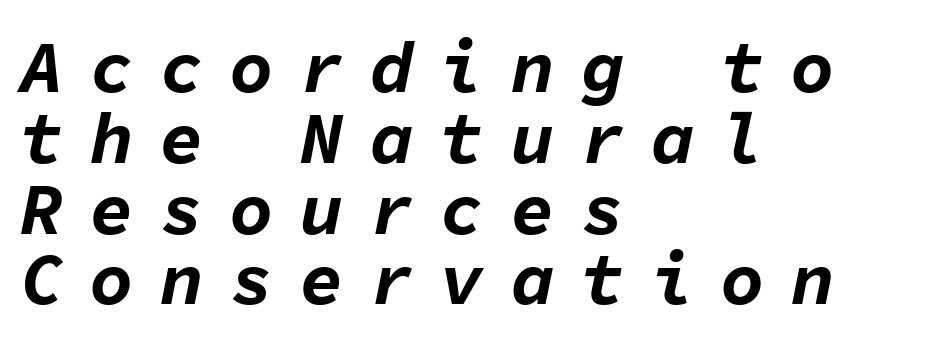
The image shows 73 px bold type, italic (leaning right), monospaced; set left-aligned, tight line spacing (0.97x), unusually wide letter spacing (+0.36 em), not underlined; low stroke contrast and a medium x-height.
